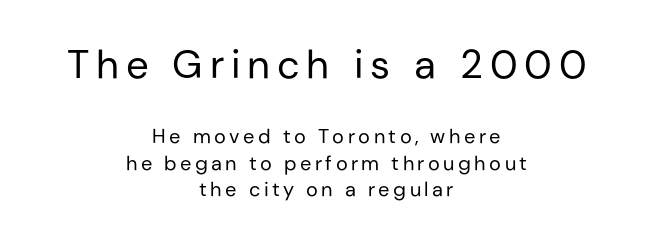
The typeface chosen for these lines omits serifs. The lettering holds an erect, upright posture throughout. These lines are centered, leaving both edges ragged. Each row of text sits above clean, open space.
